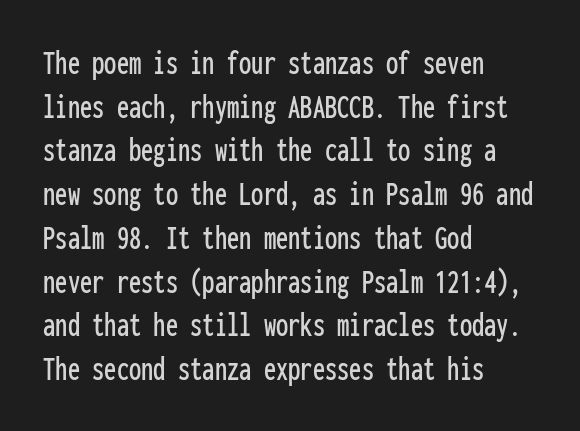
The text was rendered using a sans face with plain stroke endings. In CSS terms this would be text-align: left. There is no visible air inserted between adjacent glyphs. The passage shown is not underscored anywhere. The letters stand straight up with perfectly vertical stems. Spacing verdict: monospaced, one width for all characters.
